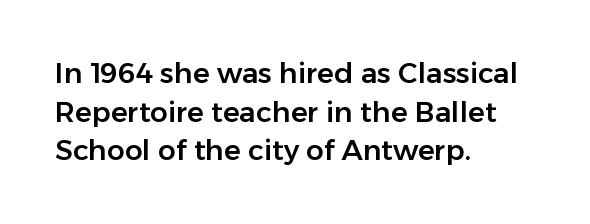
{"serif": "no", "italic": "no", "width": "normal", "stroke_contrast": "low", "x_height": "medium", "monospaced": "no", "underline": "no", "align": "left", "line_spacing": "normal", "line_spacing_ratio": 1.38, "letter_spacing": "normal", "letter_spacing_em": 0.0, "glyph_px": 28}
